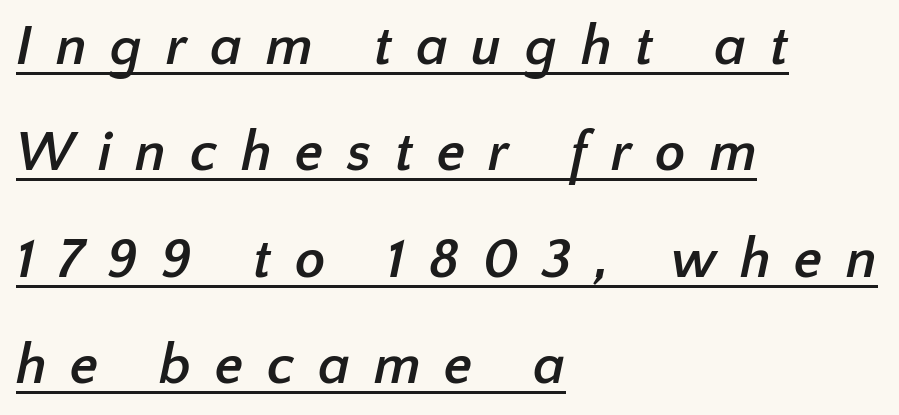
Q: Is the text bold? A: Yes.
Q: Is the typeface a serif or a sans-serif typeface? A: Sans-serif.
Q: Is the text underlined? A: Yes.
Q: How is the paragraph aligned? A: Left-aligned.
Q: Is the spacing between letters normal or unusually wide? A: Unusually wide.
Q: Is the spacing between lines tight, normal or loose? A: Loose.
Q: Width (condensed, normal, or wide)? A: Normal.
Q: Stroke contrast? A: Low.
Q: x-height? A: Medium.
Q: Monospaced? A: No.
